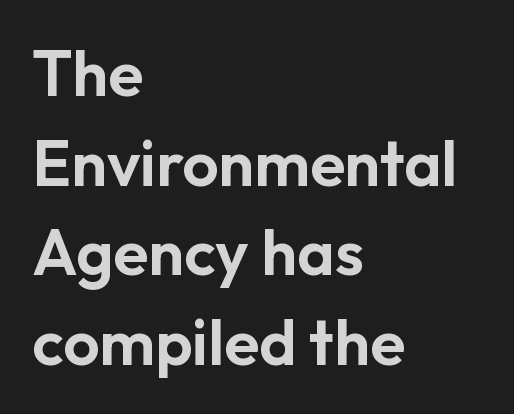
The image shows 64 px sans-serif type, upright; set left-aligned, normal line spacing (1.4x), normal letter spacing, not underlined; low stroke contrast and a medium x-height.
